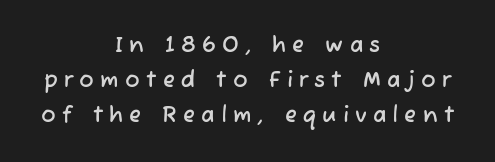
Q: Is the text underlined? A: No.
Q: How is the paragraph aligned? A: Centered.
Q: Is the spacing between letters normal or unusually wide? A: Unusually wide.
Q: Is the spacing between lines tight, normal or loose? A: Normal.
